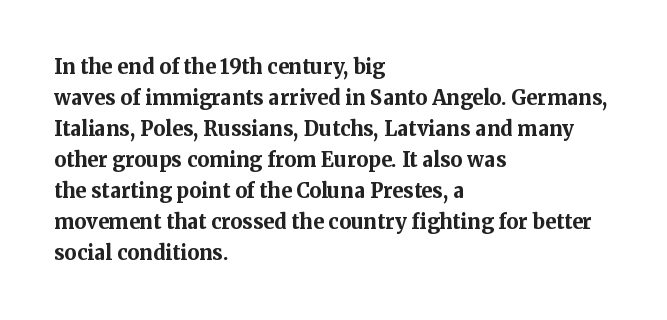
This is heavy type, rendered in bold. No extra tracking has been applied to these lines. The lines in this sample share a left origin and differ only in where they stop. A typesetter would call this leading conventional body-copy spacing. The typography opts for an upright posture over an oblique one. No word sits above an underline.
